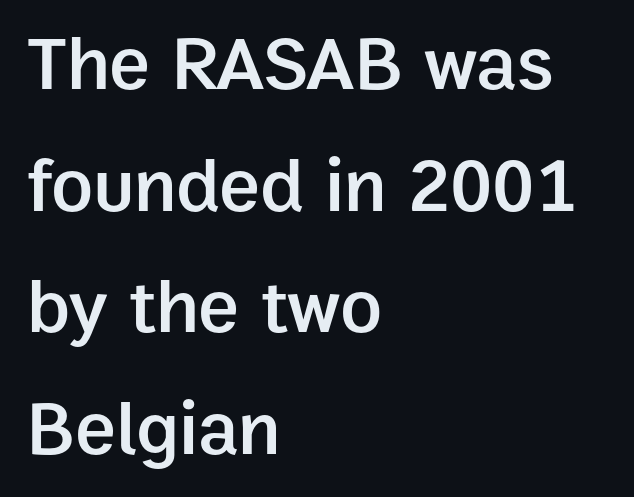
The image shows 77 px semibold sans-serif type, upright; set left-aligned, normal line spacing (1.58x), normal letter spacing, not underlined; low stroke contrast and a medium x-height.
